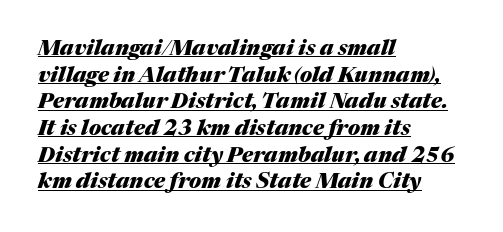
The image shows 21 px bold type, italic (leaning right); set left-aligned, normal line spacing (1.27x), normal letter spacing, underlined.
